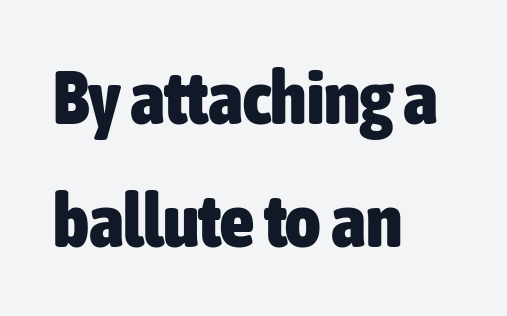
Looks like regular typesetting: each glyph gets only the width it needs. Alignment: flush left. No italicization has been applied; the sample stays upright. How heavy is the stroke? Heavy — this is a bold. Notice how descenders clear the ascenders below comfortably — that's standard leading.
